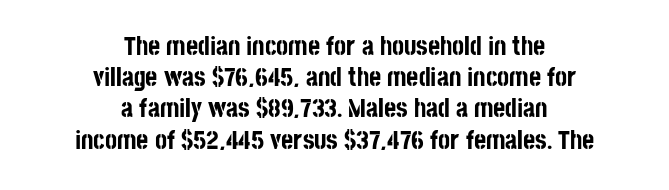
Q: Is the text bold? A: Yes.
Q: Is the text italic (slanted)? A: No, it is upright.
Q: Is the text underlined? A: No.
Q: How is the paragraph aligned? A: Centered.
Q: Is the spacing between letters normal or unusually wide? A: Normal.
